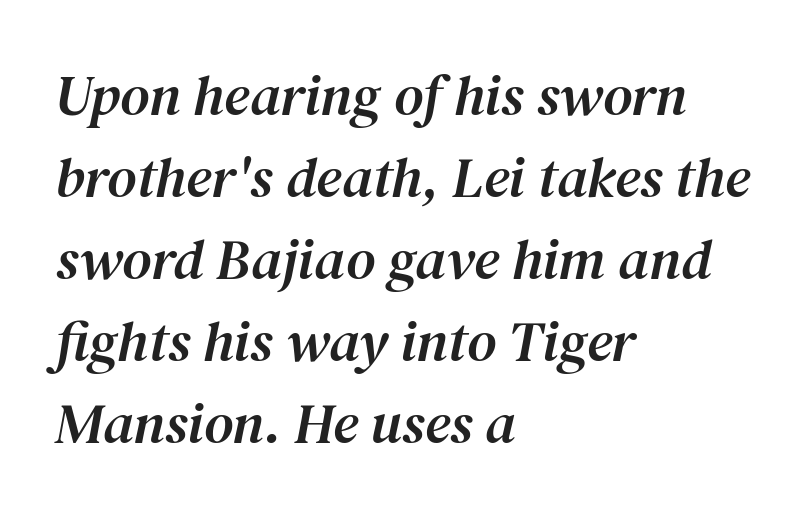
Q: Is the text italic (slanted)? A: Yes, it leans right by about 12 degrees.
Q: Is the typeface a serif or a sans-serif typeface? A: Serif.
Q: Is the text underlined? A: No.
Q: How is the paragraph aligned? A: Left-aligned.
Q: Is the spacing between letters normal or unusually wide? A: Normal.
Q: Is the spacing between lines tight, normal or loose? A: Normal.
Q: Width (condensed, normal, or wide)? A: Normal.
Q: Stroke contrast? A: Medium.
Q: x-height? A: Medium.
Q: Monospaced? A: No.
